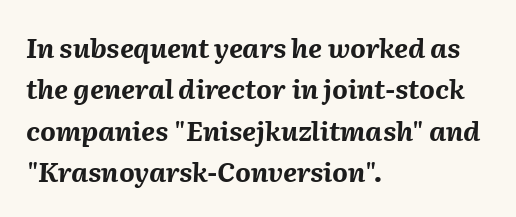
{"italic": "yes", "lean": "right", "slant_degrees": 2, "bold": "yes", "underline": "no", "align": "left", "line_spacing": "normal", "line_spacing_ratio": 1.53, "letter_spacing": "normal", "letter_spacing_em": 0.0, "glyph_px": 27}
